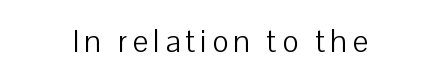
Q: Is the text bold? A: No.
Q: Is the text italic (slanted)? A: No, it is upright.
Q: Is the typeface a serif or a sans-serif typeface? A: Sans-serif.
Q: Is the text underlined? A: No.
Q: How is the paragraph aligned? A: Centered.
Q: Width (condensed, normal, or wide)? A: Normal.
Q: Stroke contrast? A: Low.
Q: x-height? A: Medium.
Q: Monospaced? A: No.
